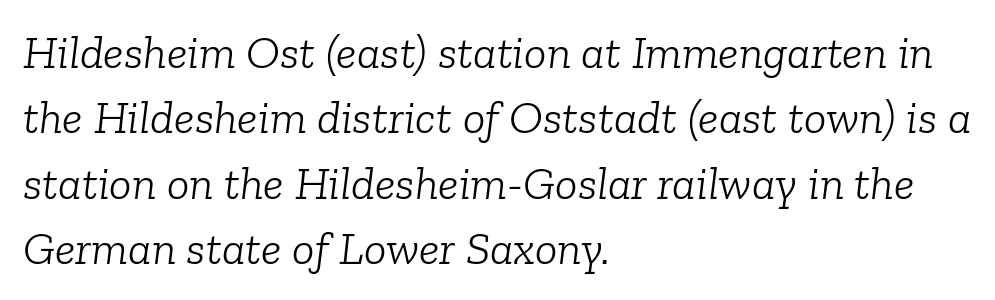
{"serif": "yes", "italic": "yes", "lean": "right", "slant_degrees": 6, "bold": "no", "weight": "light", "width": "normal", "stroke_contrast": "low", "x_height": "medium", "monospaced": "no", "underline": "no", "align": "left", "line_spacing": "normal", "line_spacing_ratio": 1.39, "letter_spacing": "normal", "letter_spacing_em": 0.0, "glyph_px": 47}
